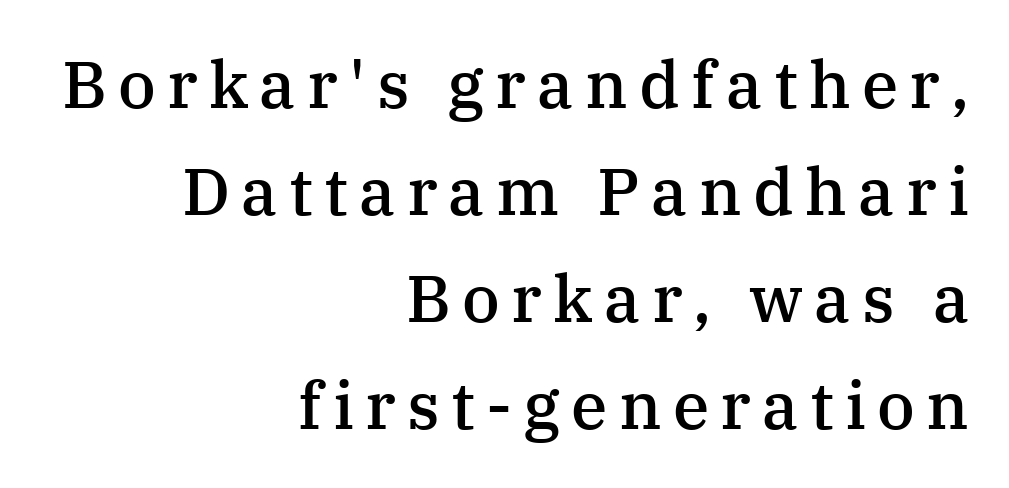
Q: Is the text bold? A: Semi-bold.
Q: Is the text italic (slanted)? A: No, it is upright.
Q: Is the typeface a serif or a sans-serif typeface? A: Serif.
Q: Is the text underlined? A: No.
Q: How is the paragraph aligned? A: Right-aligned.
Q: Is the spacing between lines tight, normal or loose? A: Normal.
Q: Width (condensed, normal, or wide)? A: Normal.
Q: Stroke contrast? A: Medium.
Q: x-height? A: Medium.
Q: Monospaced? A: No.
